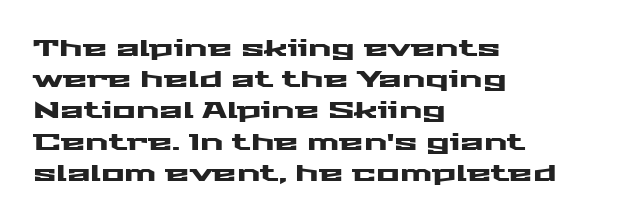
Nope, not italic — everything's standing straight. You could call the tracking neutral — neither tight nor loose. Descenders hang freely into open space. Vertical spacing — default. The compositor pushed each line to the left boundary.
